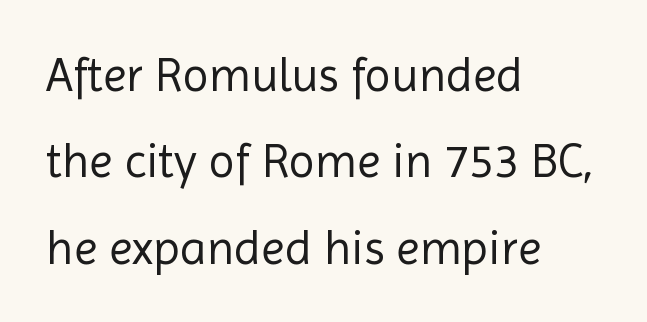
Q: Is the text bold? A: No.
Q: Is the text italic (slanted)? A: No, it is upright.
Q: Is the typeface a serif or a sans-serif typeface? A: Sans-serif.
Q: Is the text underlined? A: No.
Q: How is the paragraph aligned? A: Left-aligned.
Q: Is the spacing between letters normal or unusually wide? A: Normal.
Q: Width (condensed, normal, or wide)? A: Normal.
Q: x-height? A: Medium.
Q: Monospaced? A: No.
